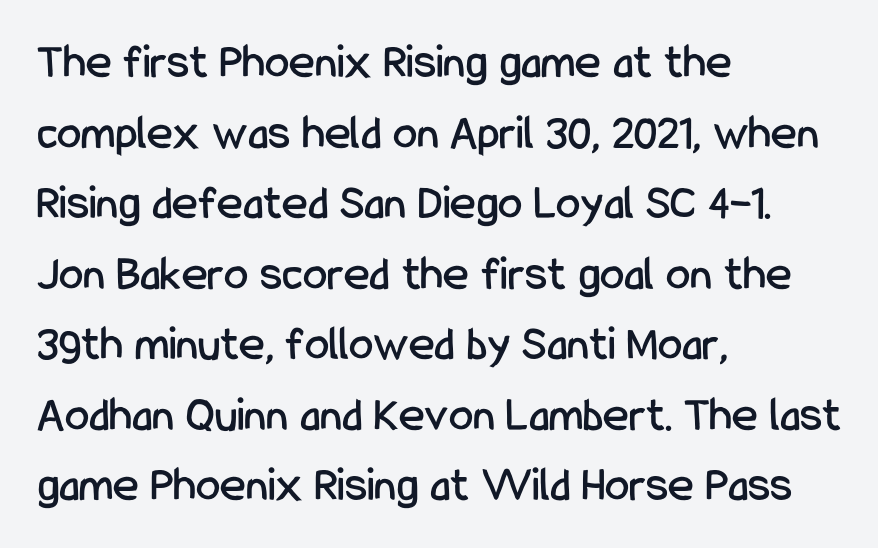
The image shows 49 px condensed sans-serif type, upright; set left-aligned, normal line spacing (1.44x), normal letter spacing, not underlined; low stroke contrast and a medium x-height.
